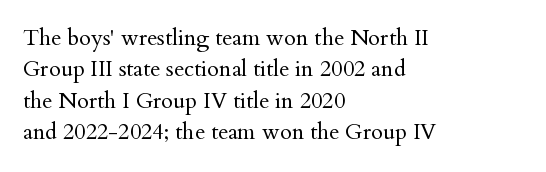
Q: Is the text bold? A: No.
Q: Is the text italic (slanted)? A: No, it is upright.
Q: Is the text underlined? A: No.
Q: How is the paragraph aligned? A: Left-aligned.
Q: Is the spacing between letters normal or unusually wide? A: Normal.
Q: Is the spacing between lines tight, normal or loose? A: Normal.
